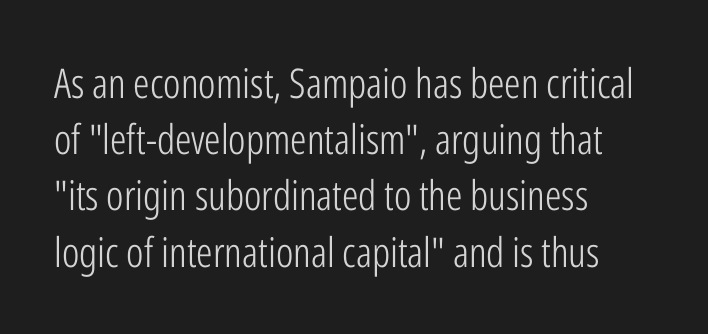
The image shows 41 px light, condensed sans-serif type, upright; set left-aligned, normal line spacing (1.37x), normal letter spacing, not underlined; low stroke contrast and a medium x-height.
